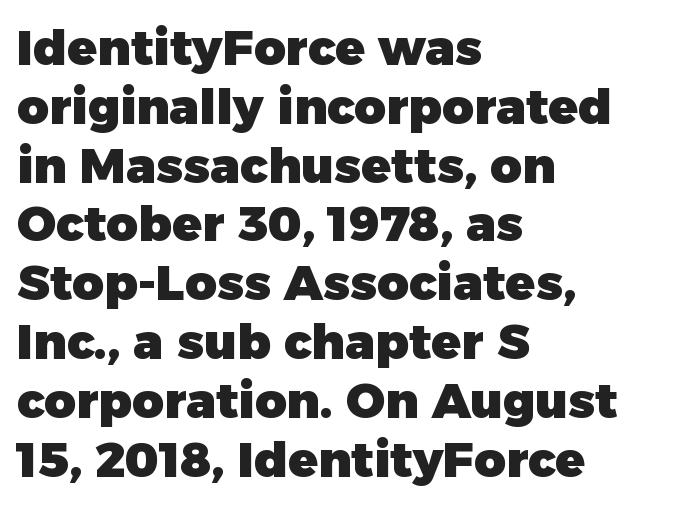
Q: Is the text bold? A: Yes.
Q: Is the text italic (slanted)? A: No, it is upright.
Q: Is the typeface a serif or a sans-serif typeface? A: Sans-serif.
Q: Is the text underlined? A: No.
Q: How is the paragraph aligned? A: Left-aligned.
Q: Is the spacing between letters normal or unusually wide? A: Normal.
Q: Width (condensed, normal, or wide)? A: Normal.
Q: Stroke contrast? A: Low.
Q: x-height? A: Medium.
Q: Monospaced? A: No.
